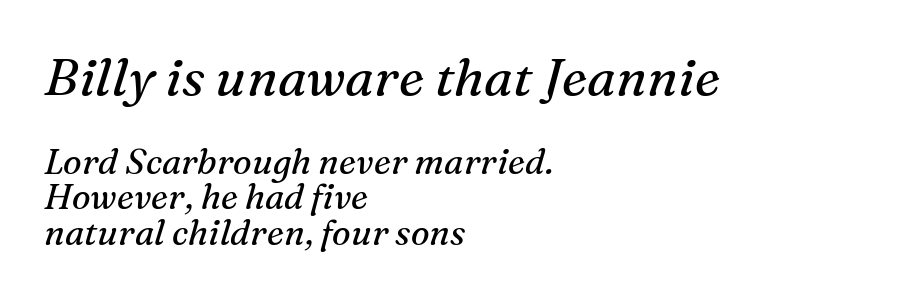
The image shows 52 px regular-weight serif type, italic (leaning right); set left-aligned, tight line spacing (1.02x), normal letter spacing, not underlined; the first (top) block is 1.49x larger; medium stroke contrast and a medium x-height.
